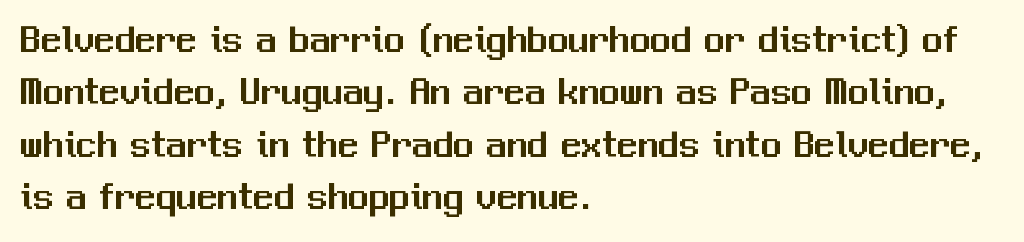
The image shows 41 px sans-serif type, upright; set left-aligned, normal line spacing (1.28x), normal letter spacing, not underlined; medium stroke contrast and a medium x-height.
